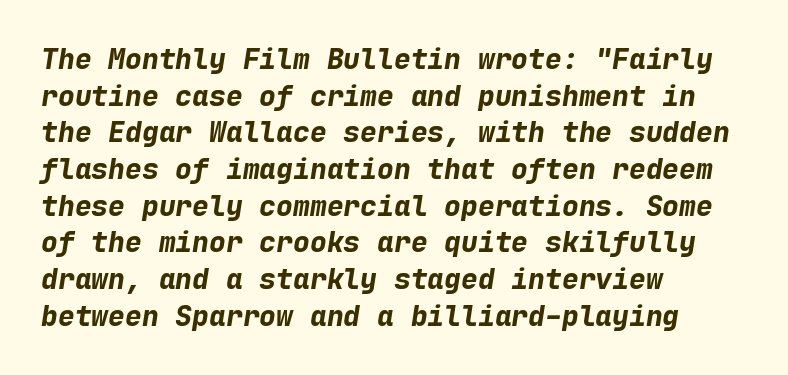
Q: Is the text bold? A: Yes.
Q: Is the text italic (slanted)? A: Yes, it leans right by about 9 degrees.
Q: Is the text underlined? A: No.
Q: How is the paragraph aligned? A: Left-aligned.
Q: Is the spacing between letters normal or unusually wide? A: Normal.
Q: Is the spacing between lines tight, normal or loose? A: Normal.
Q: Width (condensed, normal, or wide)? A: Normal.
Q: Stroke contrast? A: Low.
Q: x-height? A: Medium.
Q: Monospaced? A: Yes.
